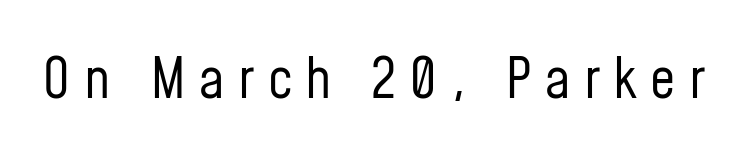
{"serif": "no", "italic": "no", "bold": "no", "weight": "regular", "width": "condensed", "stroke_contrast": "low", "x_height": "medium", "monospaced": "no", "underline": "no", "letter_spacing": "wide", "letter_spacing_em": 0.24, "glyph_px": 56}
